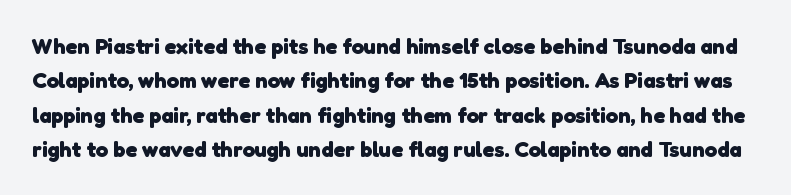
{"bold": "yes", "underline": "no", "line_spacing": "normal", "line_spacing_ratio": 1.56, "letter_spacing": "normal", "letter_spacing_em": 0.0, "glyph_px": 22}
